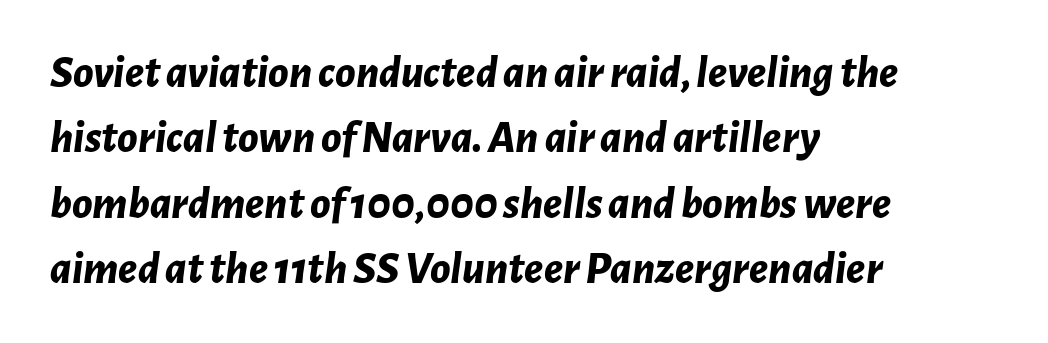
Q: Is the text bold? A: Yes.
Q: Is the text italic (slanted)? A: Yes, it leans right by about 7 degrees.
Q: Is the text underlined? A: No.
Q: How is the paragraph aligned? A: Left-aligned.
Q: Is the spacing between letters normal or unusually wide? A: Normal.
Q: Is the spacing between lines tight, normal or loose? A: Normal.
Q: Width (condensed, normal, or wide)? A: Normal.
Q: Stroke contrast? A: Low.
Q: x-height? A: Medium.
Q: Monospaced? A: No.
